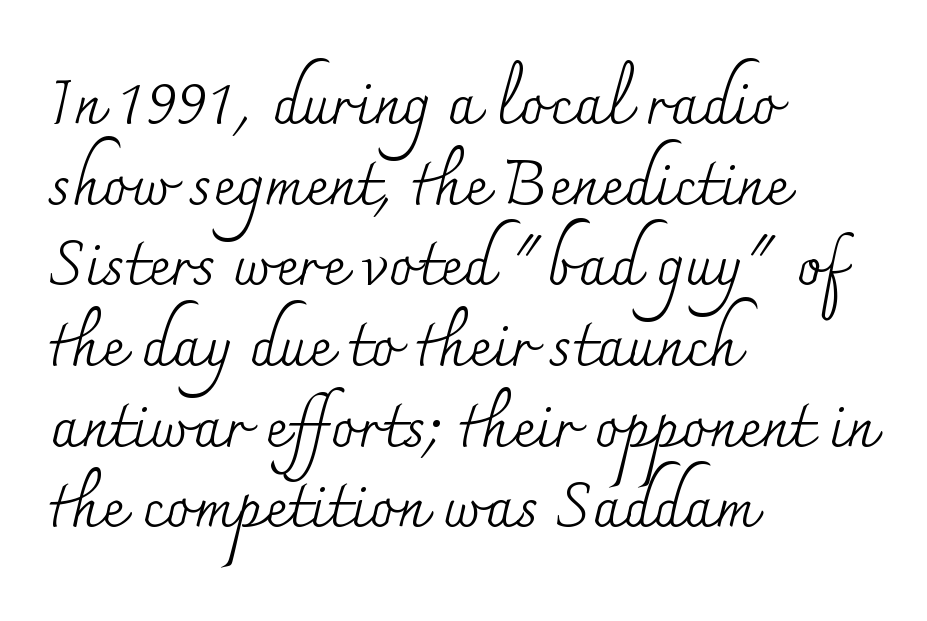
The image shows 63 px regular-weight serif type; set left-aligned, normal line spacing (1.28x), normal letter spacing, not underlined; medium stroke contrast and a small x-height.
